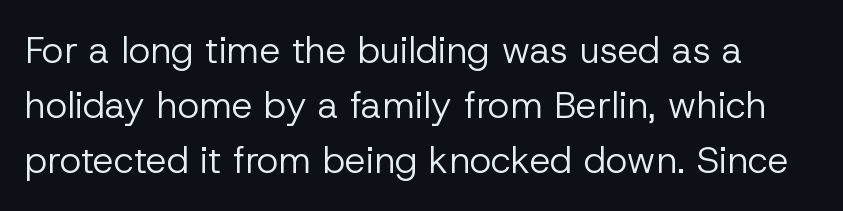
The image shows 37 px regular-weight sans-serif type, upright; set normal line spacing (1.49x), normal letter spacing, not underlined; low stroke contrast and a medium x-height.
